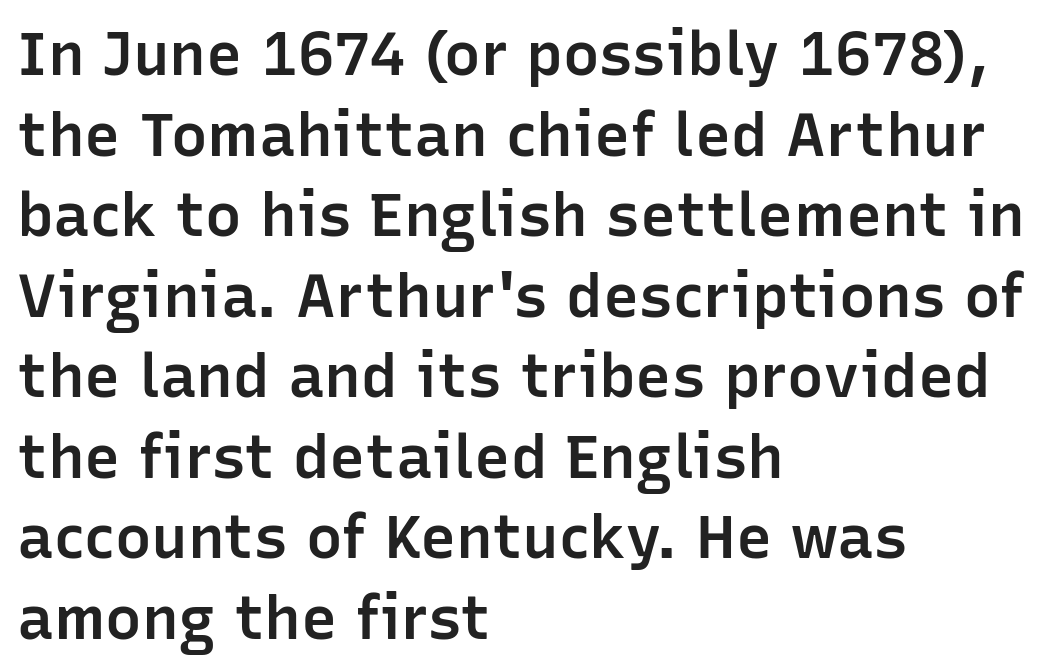
The image shows 61 px semibold sans-serif type, upright; set left-aligned, normal line spacing (1.32x), normal letter spacing, not underlined; low stroke contrast and a medium x-height.
